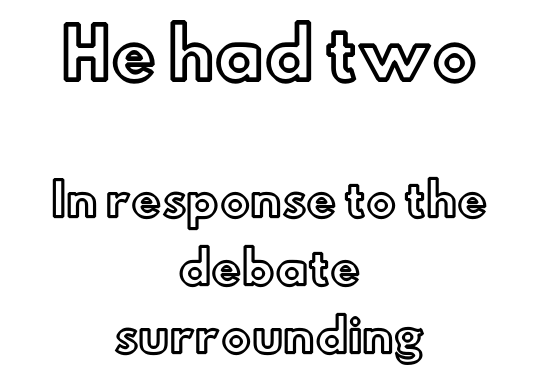
Q: Is the text italic (slanted)? A: No, it is upright.
Q: Is the text underlined? A: No.
Q: How is the paragraph aligned? A: Centered.
Q: Is the spacing between letters normal or unusually wide? A: Normal.
Q: Is the spacing between lines tight, normal or loose? A: Normal.
Q: Which block of text is set in a larger size, the first (top) or the second (bottom)? A: The first (top) one.
Q: Width (condensed, normal, or wide)? A: Normal.
Q: x-height? A: Small.
Q: Monospaced? A: No.
